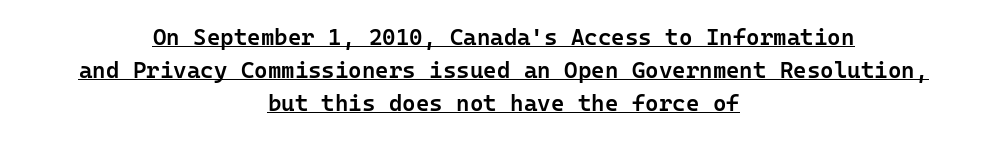
The tracking reads as untouched default to a designer's eye. A centered setting, common on invitations and titles, is used for this passage. The rows are spaced the way most documents space them. Every character sits straight up, as roman type does. Moderately thickened strokes mark this as semibold type. Underline: present.
